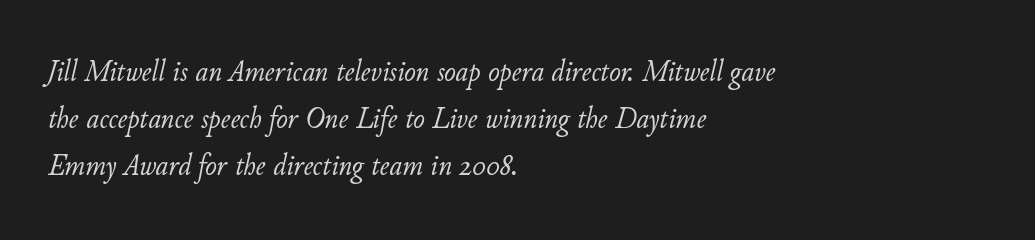
{"italic": "yes", "lean": "right", "slant_degrees": 11, "bold": "no", "weight": "light", "width": "normal", "stroke_contrast": "low", "x_height": "small", "monospaced": "no", "underline": "no", "align": "left", "line_spacing": "normal", "line_spacing_ratio": 1.52, "letter_spacing": "normal", "letter_spacing_em": 0.0, "glyph_px": 31}
